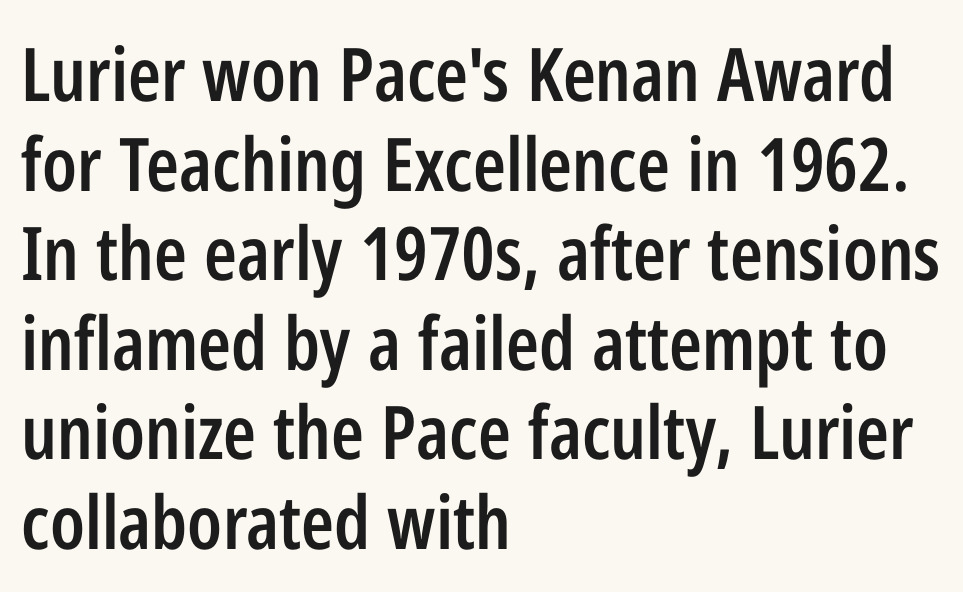
Q: Is the text bold? A: Semi-bold.
Q: Is the text italic (slanted)? A: No, it is upright.
Q: Is the typeface a serif or a sans-serif typeface? A: Sans-serif.
Q: Is the text underlined? A: No.
Q: How is the paragraph aligned? A: Left-aligned.
Q: Is the spacing between letters normal or unusually wide? A: Normal.
Q: Width (condensed, normal, or wide)? A: Condensed.
Q: Stroke contrast? A: Low.
Q: x-height? A: Medium.
Q: Monospaced? A: No.
